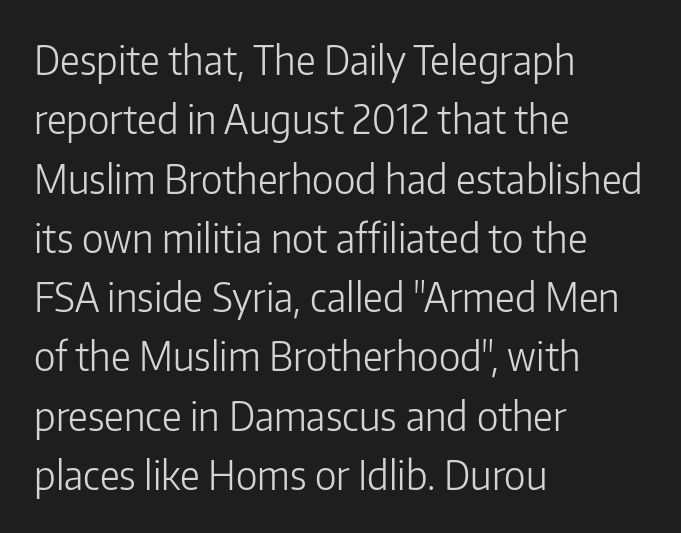
Q: Is the text bold? A: No.
Q: Is the text italic (slanted)? A: No, it is upright.
Q: Is the typeface a serif or a sans-serif typeface? A: Sans-serif.
Q: Is the text underlined? A: No.
Q: How is the paragraph aligned? A: Left-aligned.
Q: Is the spacing between letters normal or unusually wide? A: Normal.
Q: Is the spacing between lines tight, normal or loose? A: Normal.
Q: Width (condensed, normal, or wide)? A: Normal.
Q: Stroke contrast? A: Low.
Q: x-height? A: Medium.
Q: Monospaced? A: No.
